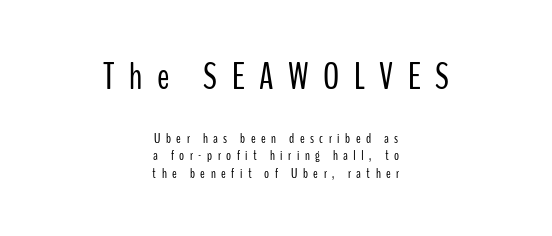
The image shows 37 px light, condensed sans-serif type, upright; set centered, normal line spacing (1.27x), unusually wide letter spacing (+0.39 em), not underlined; the first (top) block is 2.64x larger; low stroke contrast and a medium x-height.
